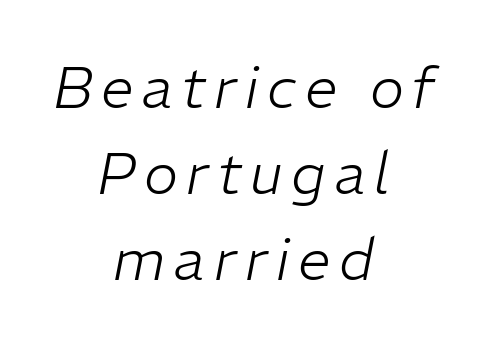
Q: Is the text bold? A: No.
Q: Is the text italic (slanted)? A: Yes, it leans right by about 11 degrees.
Q: Is the text underlined? A: No.
Q: How is the paragraph aligned? A: Centered.
Q: Is the spacing between lines tight, normal or loose? A: Normal.
Q: Width (condensed, normal, or wide)? A: Normal.
Q: Stroke contrast? A: Low.
Q: x-height? A: Medium.
Q: Monospaced? A: No.
